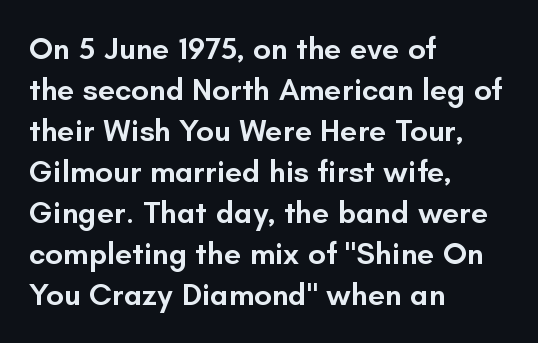
Visually the block forms a straight wall on the left and a jagged coastline on the right. The face used here is rendered with its standard letterfit. Stems and bowls a touch heavier than normal — semibold. The axis of the letterforms is exactly vertical. This sample has the flowing, uneven cadence of proportional lettering.
